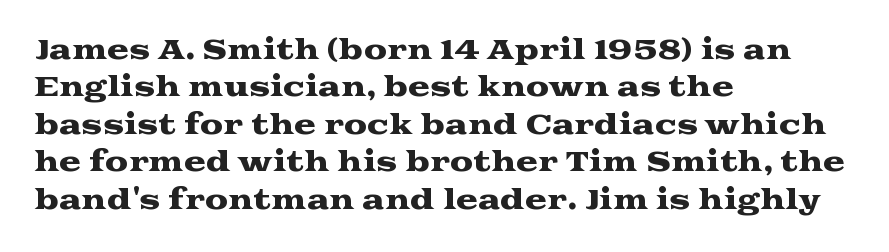
Q: Is the text italic (slanted)? A: No, it is upright.
Q: Is the text underlined? A: No.
Q: How is the paragraph aligned? A: Left-aligned.
Q: Is the spacing between letters normal or unusually wide? A: Normal.
Q: Is the spacing between lines tight, normal or loose? A: Normal.
